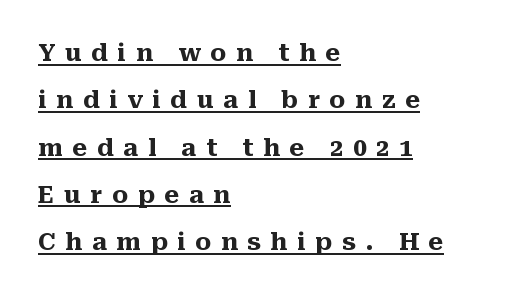
{"italic": "no", "bold": "yes", "underline": "yes", "align": "left", "line_spacing": "loose", "line_spacing_ratio": 1.97, "letter_spacing": "wide", "letter_spacing_em": 0.4, "glyph_px": 24}
